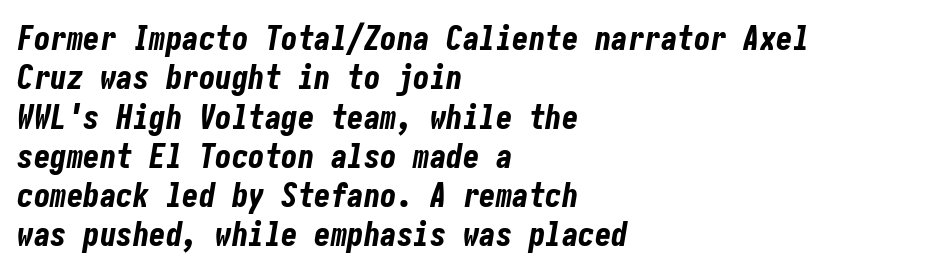
{"italic": "yes", "lean": "right", "slant_degrees": 10, "bold": "yes", "weight": "bold", "width": "condensed", "stroke_contrast": "low", "x_height": "medium", "underline": "no", "align": "left", "line_spacing_ratio": 1.19, "letter_spacing": "normal", "letter_spacing_em": 0.0, "glyph_px": 33}
